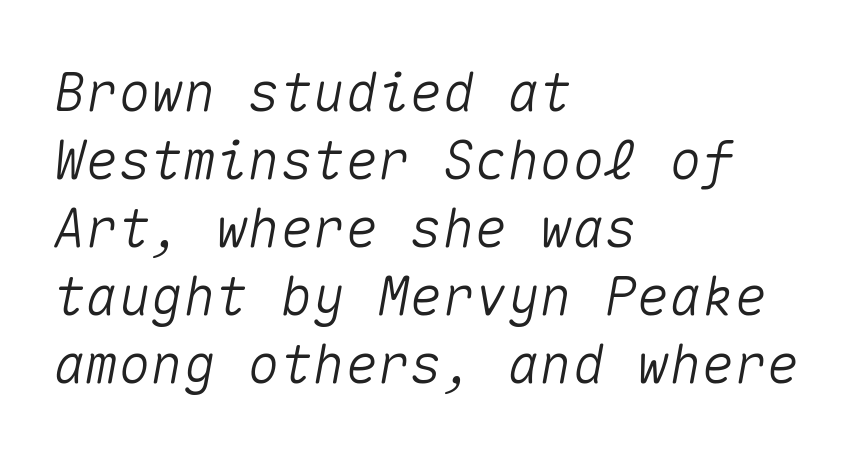
The image shows 54 px text type, italic (leaning right), monospaced; set left-aligned, normal line spacing (1.26x), normal letter spacing, not underlined; medium stroke contrast and a medium x-height.
